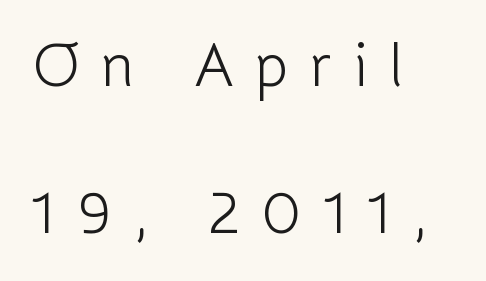
The image shows 60 px light sans-serif type, upright; set left-aligned, loose line spacing (2.45x), unusually wide letter spacing (+0.36 em), not underlined; low stroke contrast and a medium x-height.
